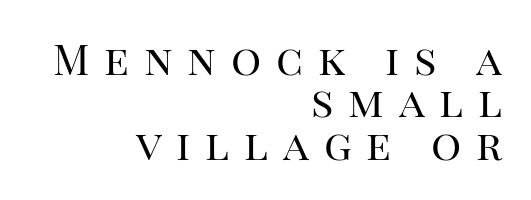
Italic: no, the glyphs are upright roman. Cramped leading. Font category for this specimen: serif. Horizontal alignment here is rightward, an uncommon choice for prose.
